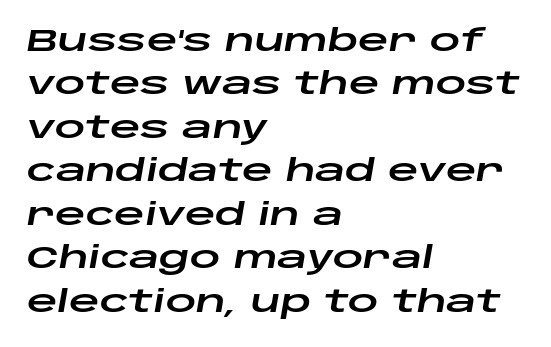
The image shows 30 px wide type, italic (leaning right); set left-aligned, normal line spacing (1.45x), normal letter spacing, not underlined; low stroke contrast and a large x-height.
